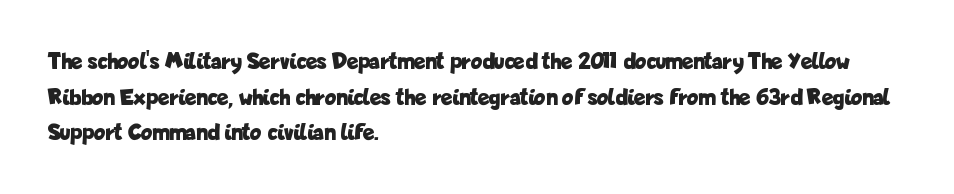
Q: Is the text bold? A: Yes.
Q: Is the text italic (slanted)? A: No, it is upright.
Q: Is the text underlined? A: No.
Q: How is the paragraph aligned? A: Left-aligned.
Q: Is the spacing between letters normal or unusually wide? A: Normal.
Q: Is the spacing between lines tight, normal or loose? A: Normal.
